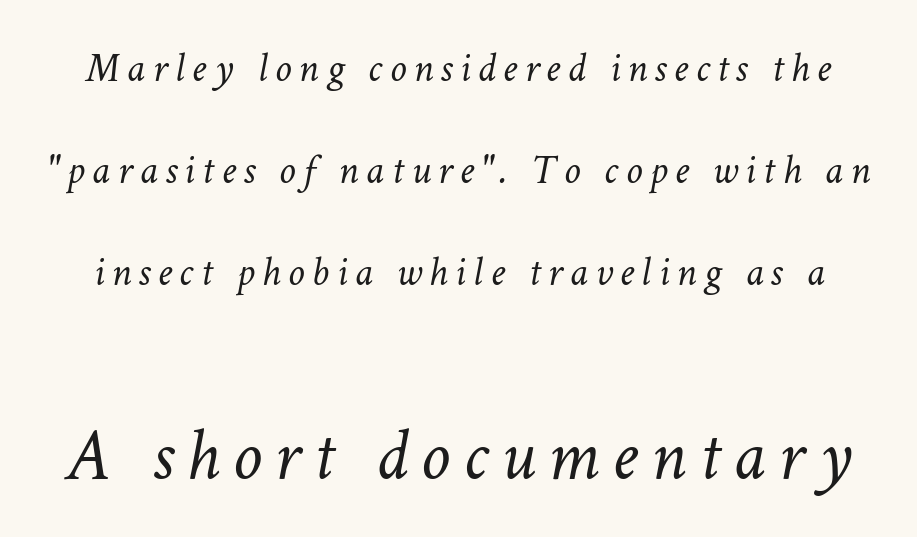
The image shows 74 px light type, italic (leaning right); set loose line spacing (2.43x), not underlined; the second (bottom) block is 1.76x larger; low stroke contrast and a medium x-height.
